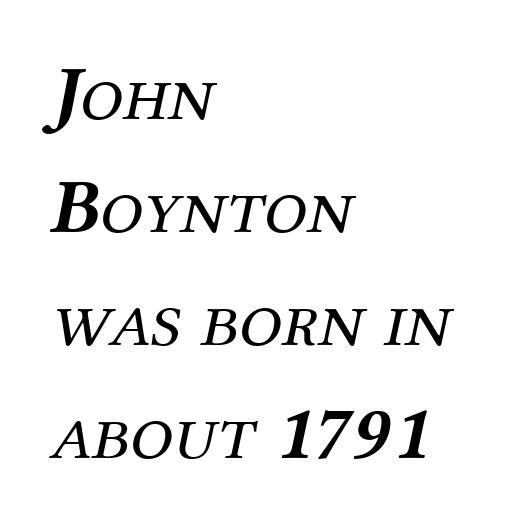
Think standard paragraph weight, or any step lighter than that. Italic? Definitely — the glyphs are oblique. The baseline area is clear. Line starts are locked; line ends wander.
